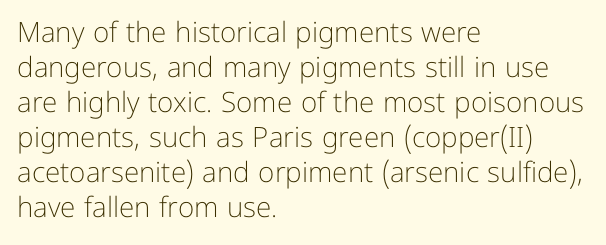
Q: Is the text bold? A: No.
Q: Is the text italic (slanted)? A: No, it is upright.
Q: Is the typeface a serif or a sans-serif typeface? A: Sans-serif.
Q: Is the text underlined? A: No.
Q: How is the paragraph aligned? A: Left-aligned.
Q: Is the spacing between letters normal or unusually wide? A: Normal.
Q: Is the spacing between lines tight, normal or loose? A: Normal.
Q: Width (condensed, normal, or wide)? A: Normal.
Q: Stroke contrast? A: Low.
Q: x-height? A: Medium.
Q: Monospaced? A: No.
